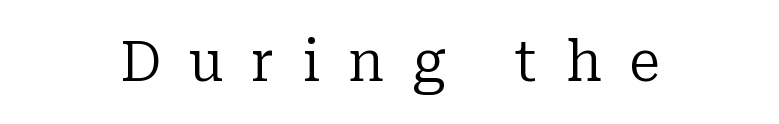
The image shows 56 px regular-weight serif type, upright; set centered, unusually wide letter spacing (+0.5 em), not underlined; low stroke contrast and a medium x-height.
